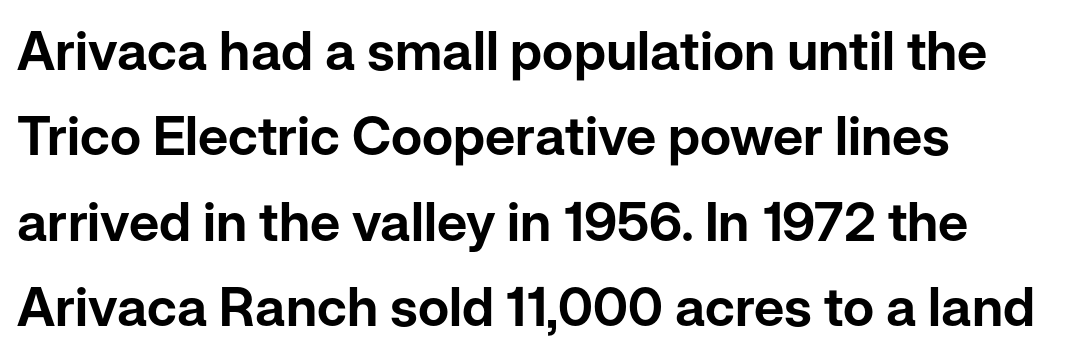
The image shows 54 px sans-serif type, upright; set left-aligned, normal line spacing (1.58x), normal letter spacing, not underlined; low stroke contrast and a medium x-height.
